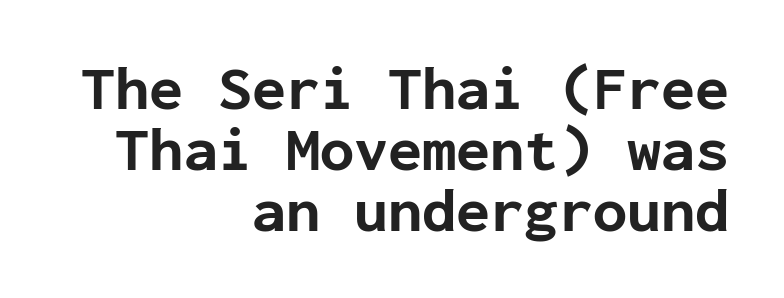
Q: Is the text bold? A: Yes.
Q: Is the text italic (slanted)? A: No, it is upright.
Q: Is the typeface a serif or a sans-serif typeface? A: Sans-serif.
Q: Is the text underlined? A: No.
Q: How is the paragraph aligned? A: Right-aligned.
Q: Is the spacing between letters normal or unusually wide? A: Normal.
Q: Is the spacing between lines tight, normal or loose? A: Tight.
Q: Width (condensed, normal, or wide)? A: Normal.
Q: Stroke contrast? A: Low.
Q: x-height? A: Medium.
Q: Monospaced? A: Yes.
